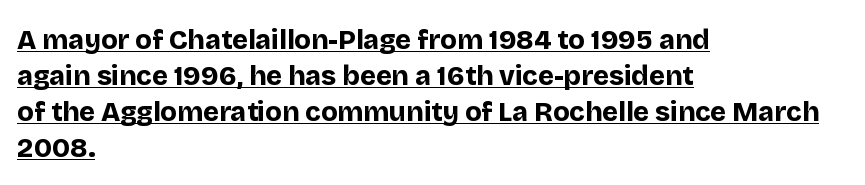
{"italic": "no", "bold": "yes", "underline": "yes", "align": "left", "line_spacing": "normal", "line_spacing_ratio": 1.33, "letter_spacing": "normal", "letter_spacing_em": 0.0, "glyph_px": 27}
